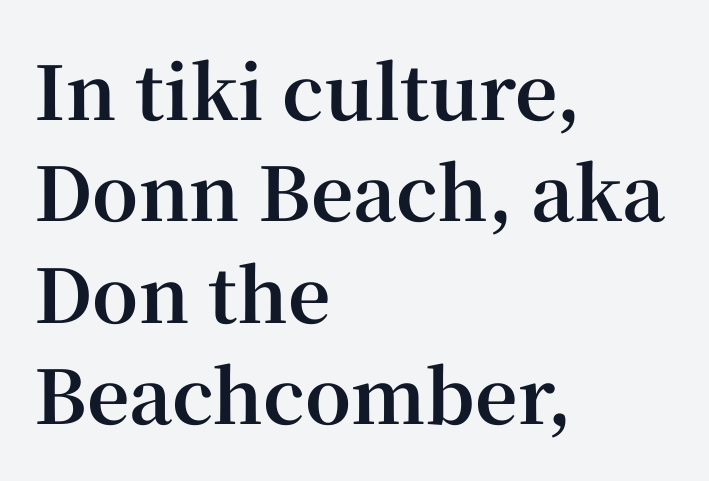
The image shows 74 px bold serif type, upright; set left-aligned, normal line spacing (1.37x), normal letter spacing, not underlined; high stroke contrast and a medium x-height.
